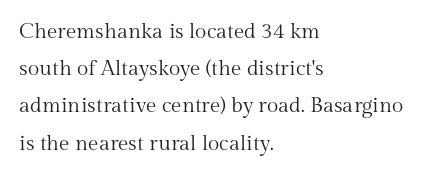
Q: Is the text bold? A: No.
Q: Is the text italic (slanted)? A: No, it is upright.
Q: Is the text underlined? A: No.
Q: How is the paragraph aligned? A: Left-aligned.
Q: Is the spacing between letters normal or unusually wide? A: Normal.
